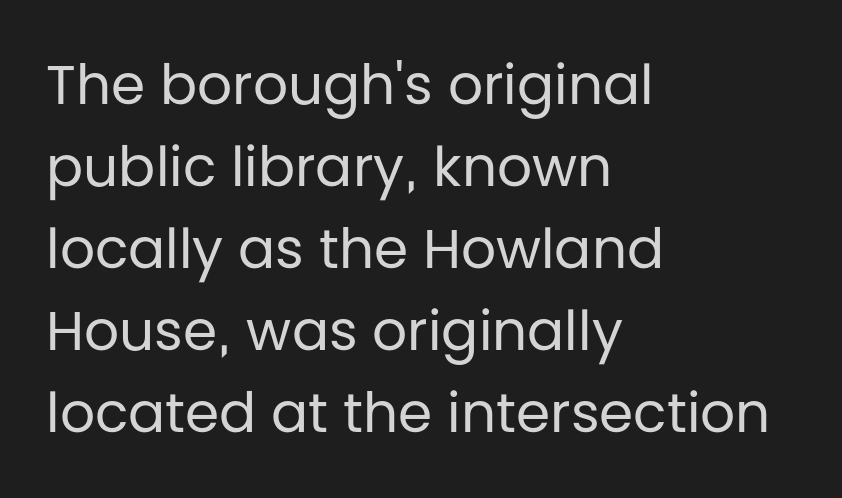
Q: Is the text bold? A: No.
Q: Is the text italic (slanted)? A: No, it is upright.
Q: Is the typeface a serif or a sans-serif typeface? A: Sans-serif.
Q: Is the text underlined? A: No.
Q: How is the paragraph aligned? A: Left-aligned.
Q: Is the spacing between letters normal or unusually wide? A: Normal.
Q: Is the spacing between lines tight, normal or loose? A: Normal.
Q: Width (condensed, normal, or wide)? A: Normal.
Q: Stroke contrast? A: Low.
Q: x-height? A: Large.
Q: Monospaced? A: No.
